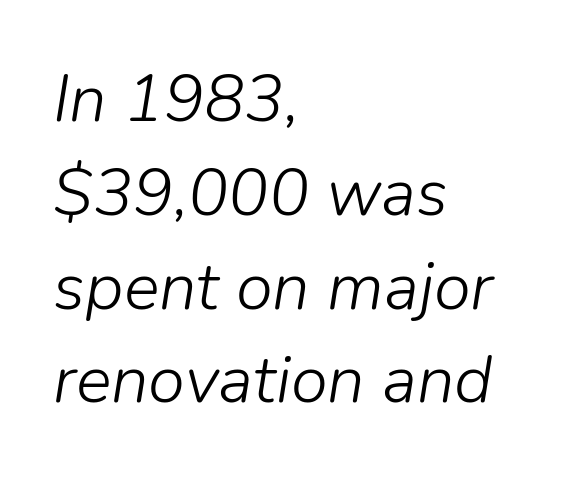
The image shows 67 px light type, italic (leaning right); set left-aligned, normal line spacing (1.4x), normal letter spacing, not underlined; low stroke contrast and a medium x-height.
